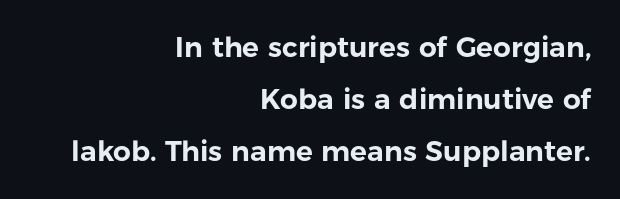
{"serif": "no", "italic": "no", "width": "normal", "stroke_contrast": "low", "x_height": "medium", "monospaced": "no", "underline": "no", "align": "right", "line_spacing_ratio": 1.86, "letter_spacing": "normal", "letter_spacing_em": 0.0, "glyph_px": 28}
